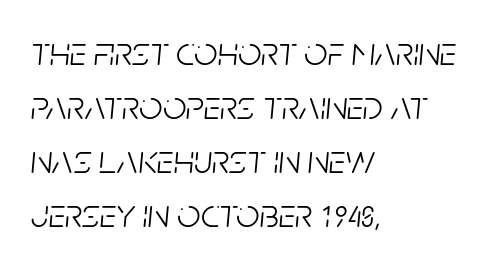
The image shows 41 px light, condensed type, italic (leaning right); set left-aligned, normal line spacing (1.32x), normal letter spacing, not underlined; low stroke contrast and a large x-height.
